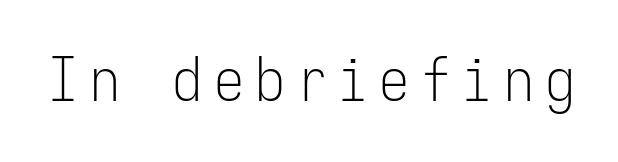
The image shows 60 px light, condensed sans-serif type, upright, monospaced; set not underlined; low stroke contrast and a medium x-height.
